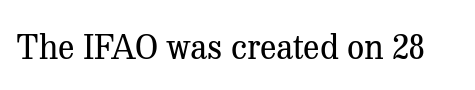
Q: Is the text bold? A: No.
Q: Is the text italic (slanted)? A: No, it is upright.
Q: Is the typeface a serif or a sans-serif typeface? A: Serif.
Q: Is the text underlined? A: No.
Q: Is the spacing between letters normal or unusually wide? A: Normal.
Q: Width (condensed, normal, or wide)? A: Normal.
Q: Stroke contrast? A: Medium.
Q: x-height? A: Medium.
Q: Monospaced? A: No.
